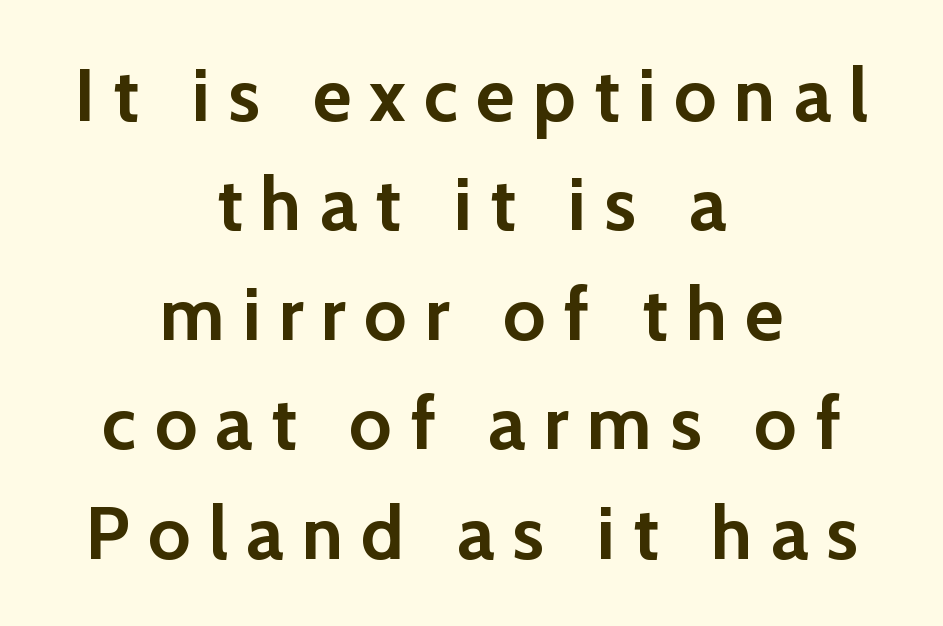
Q: Is the text bold? A: Yes.
Q: Is the text italic (slanted)? A: No, it is upright.
Q: Is the typeface a serif or a sans-serif typeface? A: Sans-serif.
Q: Is the text underlined? A: No.
Q: How is the paragraph aligned? A: Centered.
Q: Is the spacing between letters normal or unusually wide? A: Unusually wide.
Q: Is the spacing between lines tight, normal or loose? A: Normal.
Q: Width (condensed, normal, or wide)? A: Normal.
Q: Stroke contrast? A: Low.
Q: x-height? A: Medium.
Q: Monospaced? A: No.
